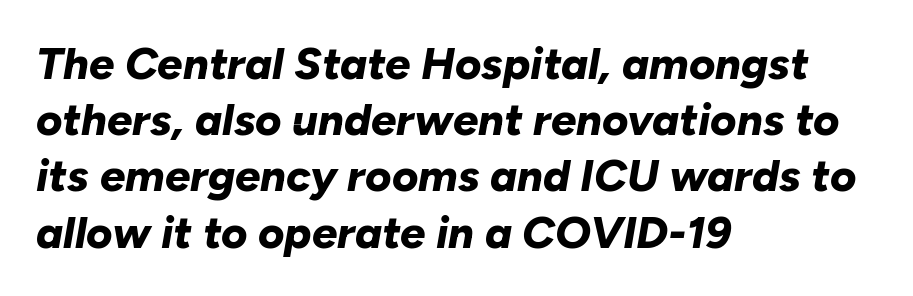
The image shows 45 px bold type, italic (leaning right); set left-aligned, normal line spacing (1.25x), normal letter spacing, not underlined; low stroke contrast and a medium x-height.
